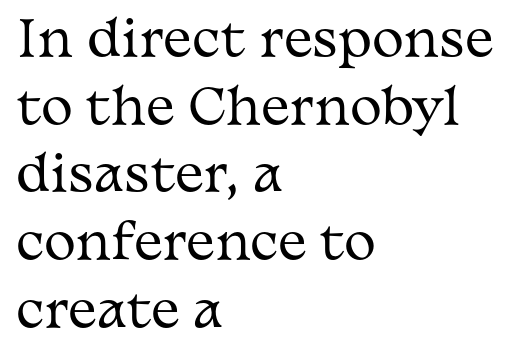
The rendering uses a moderate line-height, typical for paragraphs. You could call the tracking neutral — neither tight nor loose. The characters are drawn with everyday or finer stroke widths. Here the designer chose a conventional face with non-uniform glyph widths. Plain, unruled lines of type. Vertical strokes here are truly vertical.
